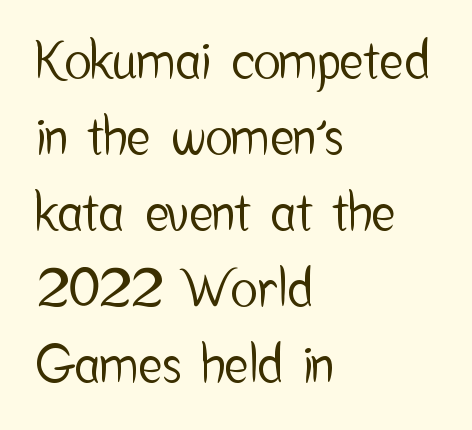
{"serif": "no", "italic": "no", "width": "condensed", "stroke_contrast": "low", "x_height": "medium", "monospaced": "no", "underline": "no", "align": "left", "line_spacing": "normal", "line_spacing_ratio": 1.49, "letter_spacing": "normal", "letter_spacing_em": 0.0, "glyph_px": 51}
